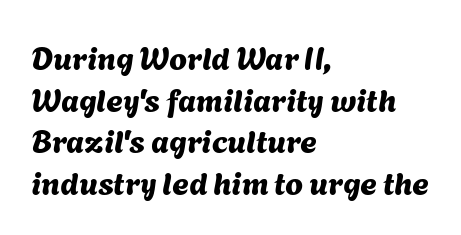
Q: Is the typeface a serif or a sans-serif typeface? A: Sans-serif.
Q: Is the text underlined? A: No.
Q: How is the paragraph aligned? A: Left-aligned.
Q: Is the spacing between letters normal or unusually wide? A: Normal.
Q: Is the spacing between lines tight, normal or loose? A: Normal.
Q: Width (condensed, normal, or wide)? A: Normal.
Q: Stroke contrast? A: Medium.
Q: x-height? A: Medium.
Q: Monospaced? A: No.
